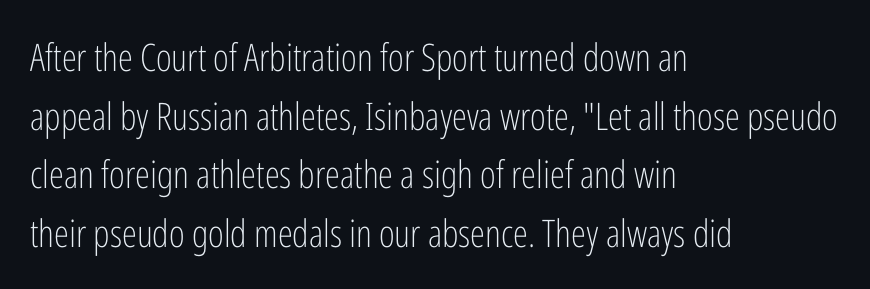
Short note: letters normally spaced. The passage shown is typed in a proportional face where columns would drift. You can tell it's not italic because the verticals are truly vertical. These glyphs show unthickened strokes, regular width or finer. Layout note: lines flush left.
